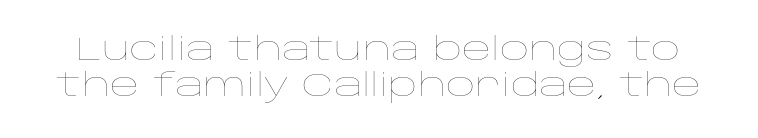
The image shows 32 px thin, wide type, upright; set tight line spacing (1.11x), normal letter spacing, not underlined; low stroke contrast and a large x-height.
